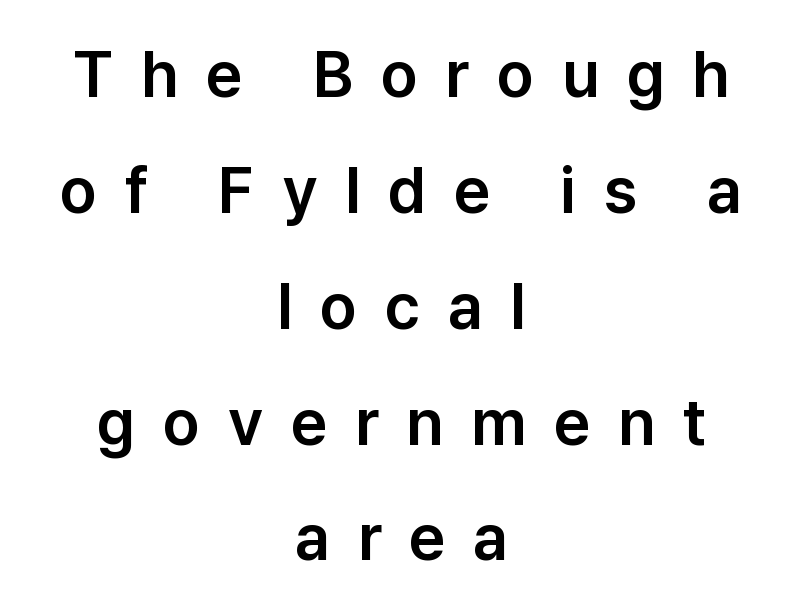
Honestly, the letter spacing is so wide it's the main thing you notice. It's the straight-up-and-down kind of type. Lines of text with bare space underneath. In terms of letterform style, serifs are entirely absent.
